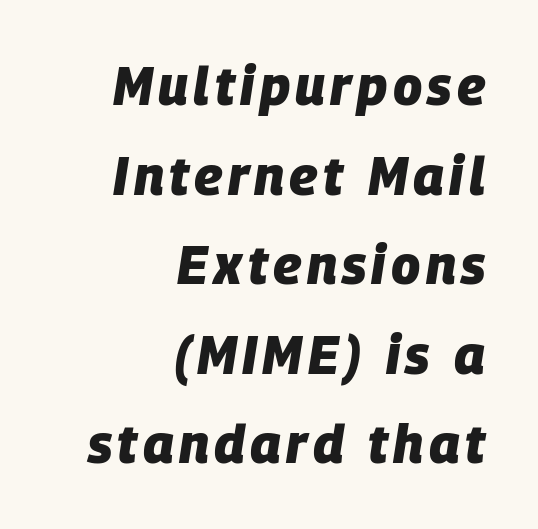
The image shows 53 px heavy type, italic (leaning right); set right-aligned, normal line spacing (1.69x), not underlined; low stroke contrast and a large x-height.
